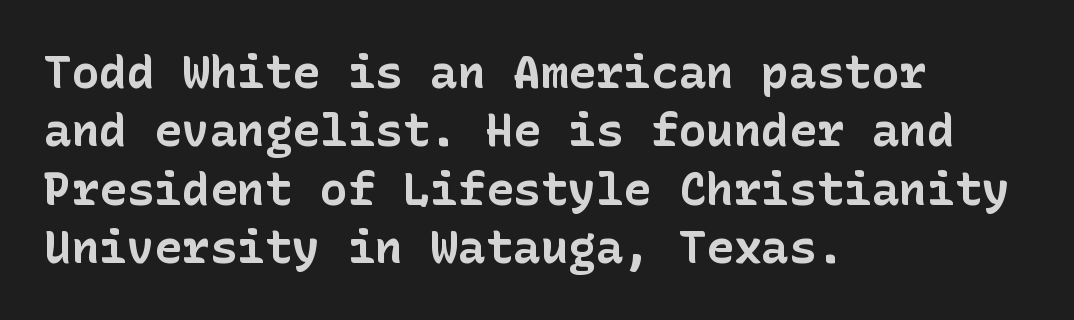
{"serif": "no", "italic": "no", "bold": "yes", "weight": "bold", "width": "normal", "stroke_contrast": "low", "x_height": "medium", "underline": "no", "align": "left", "line_spacing": "normal", "line_spacing_ratio": 1.27, "letter_spacing": "normal", "letter_spacing_em": 0.0, "glyph_px": 46}
